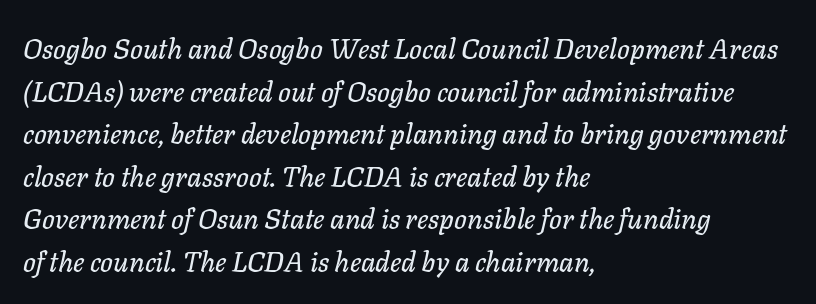
Italic: yes, the glyphs are oblique. These lines are rendered in a variable-pitch font. A typesetter would call this leading conventional body-copy spacing. Glyph-to-glyph distance matches everyday printed text. Visually the block forms a straight wall on the left and a jagged coastline on the right.
